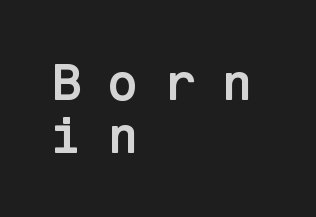
Just letters on the line, the space beneath them empty. These lines have a slow, spaced-out rhythm from letter to letter. Bold? Absolutely — the strokes are thick and heavy. To sum up the face: it is a sans, with no serifs. In terms of posture, this sample is upright. Tightly led — the rows are bunched.
